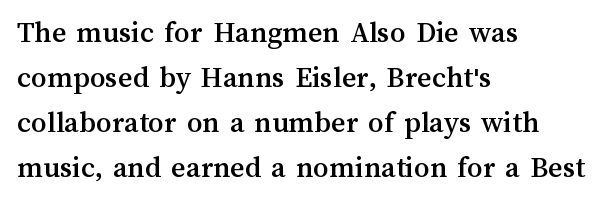
Q: Is the text italic (slanted)? A: No, it is upright.
Q: Is the text underlined? A: No.
Q: How is the paragraph aligned? A: Left-aligned.
Q: Is the spacing between letters normal or unusually wide? A: Normal.
Q: Is the spacing between lines tight, normal or loose? A: Normal.
Q: Width (condensed, normal, or wide)? A: Normal.
Q: Stroke contrast? A: Medium.
Q: x-height? A: Medium.
Q: Monospaced? A: No.
